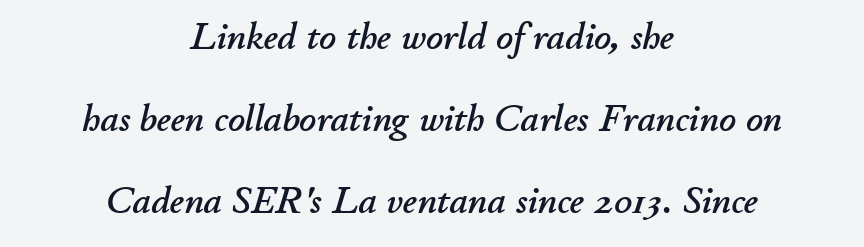
The image shows 37 px text type, italic (leaning right); set centered, loose line spacing (2.22x), normal letter spacing, not underlined; low stroke contrast and a small x-height.
